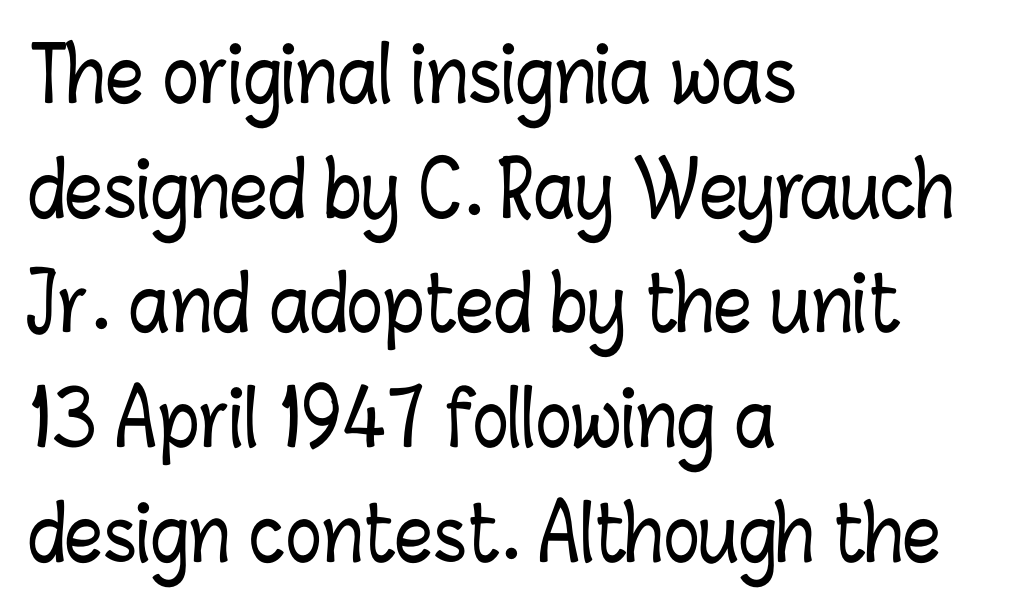
Q: Is the text italic (slanted)? A: No, it is upright.
Q: Is the text underlined? A: No.
Q: How is the paragraph aligned? A: Left-aligned.
Q: Is the spacing between letters normal or unusually wide? A: Normal.
Q: Is the spacing between lines tight, normal or loose? A: Normal.
Q: Width (condensed, normal, or wide)? A: Condensed.
Q: Stroke contrast? A: Low.
Q: x-height? A: Medium.
Q: Monospaced? A: No.
